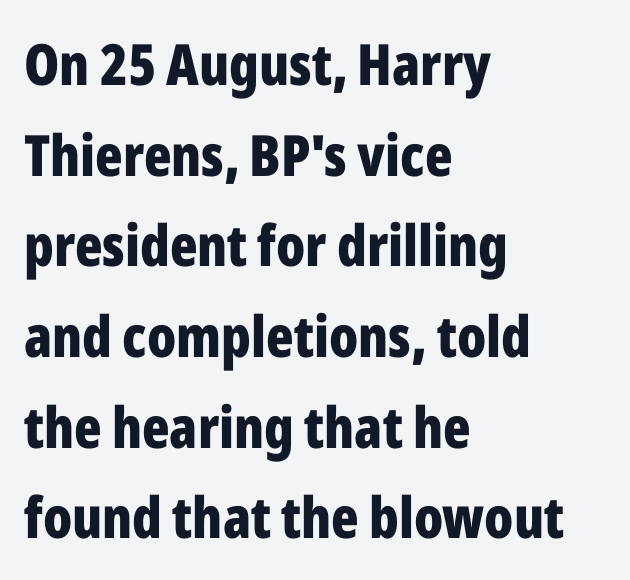
Q: Is the text bold? A: Yes.
Q: Is the text italic (slanted)? A: No, it is upright.
Q: Is the typeface a serif or a sans-serif typeface? A: Sans-serif.
Q: Is the text underlined? A: No.
Q: How is the paragraph aligned? A: Left-aligned.
Q: Is the spacing between letters normal or unusually wide? A: Normal.
Q: Is the spacing between lines tight, normal or loose? A: Normal.
Q: Width (condensed, normal, or wide)? A: Condensed.
Q: Stroke contrast? A: Low.
Q: x-height? A: Medium.
Q: Monospaced? A: No.
